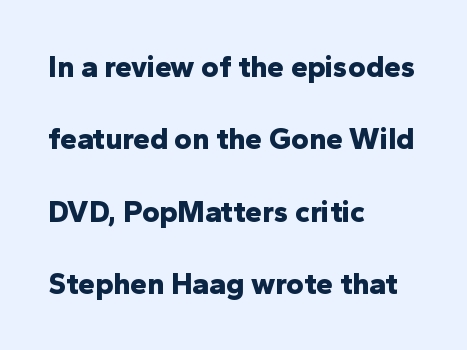
{"serif": "no", "italic": "no", "bold": "yes", "weight": "bold", "width": "normal", "stroke_contrast": "low", "x_height": "medium", "monospaced": "no", "underline": "no", "align": "left", "line_spacing": "loose", "line_spacing_ratio": 2.41, "letter_spacing": "normal", "letter_spacing_em": 0.0, "glyph_px": 30}
